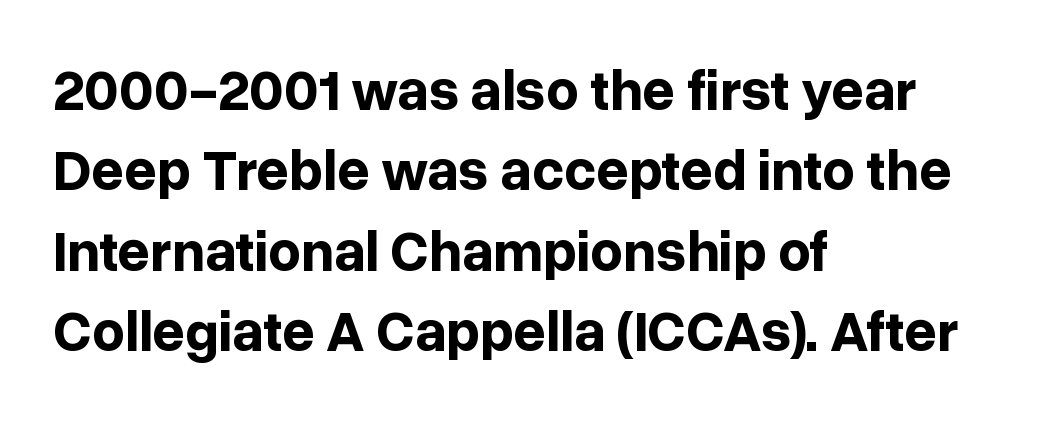
The image shows 57 px bold sans-serif type, upright; set left-aligned, normal line spacing (1.41x), normal letter spacing, not underlined; low stroke contrast and a medium x-height.
